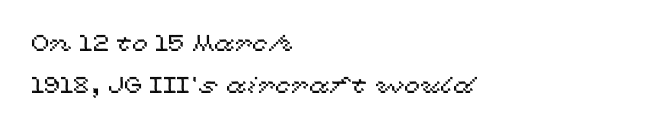
The image shows 23 px text type; set left-aligned, line spacing 1.82x, normal letter spacing, not underlined.
